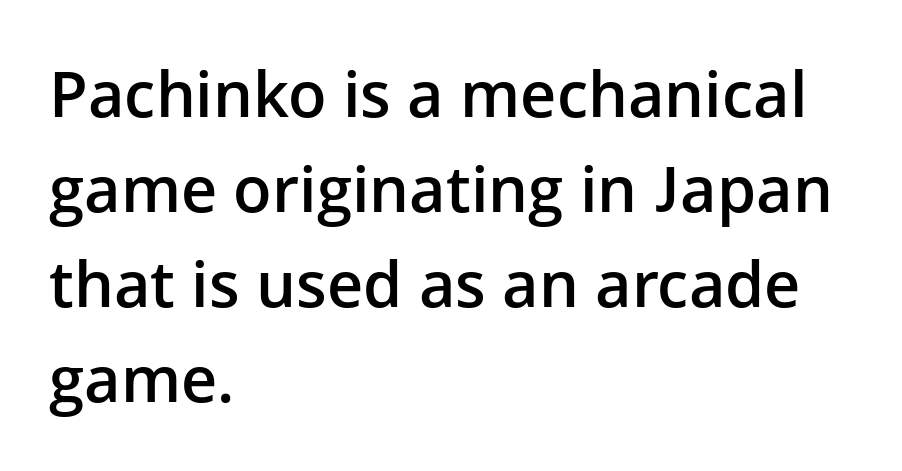
The image shows 63 px semibold sans-serif type, upright; set left-aligned, normal line spacing (1.51x), normal letter spacing, not underlined; low stroke contrast and a medium x-height.
